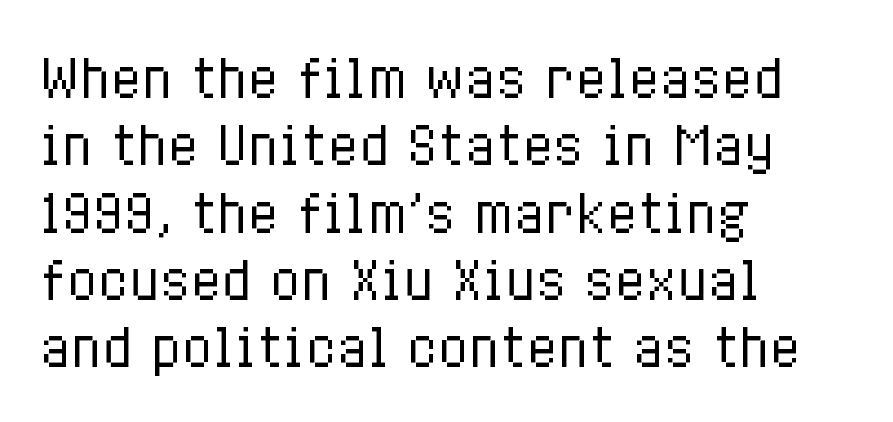
Q: Is the text bold? A: No.
Q: Is the text italic (slanted)? A: No, it is upright.
Q: Is the text underlined? A: No.
Q: How is the paragraph aligned? A: Left-aligned.
Q: Is the spacing between letters normal or unusually wide? A: Normal.
Q: Is the spacing between lines tight, normal or loose? A: Normal.
Q: Width (condensed, normal, or wide)? A: Condensed.
Q: Stroke contrast? A: Low.
Q: x-height? A: Medium.
Q: Monospaced? A: No.
